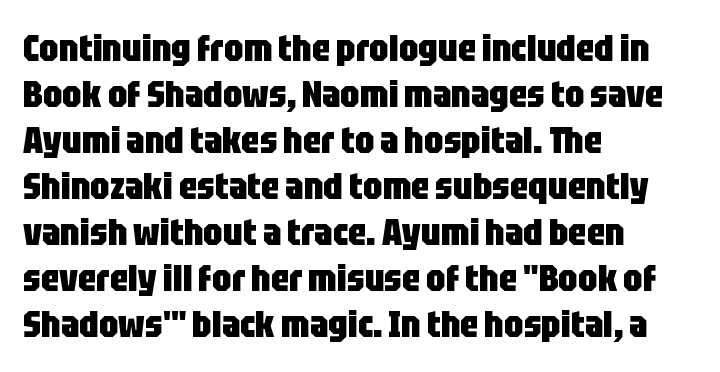
The image shows 38 px heavy, condensed sans-serif type, upright; set left-aligned, line spacing 1.21x, normal letter spacing, not underlined; low stroke contrast and a large x-height.
